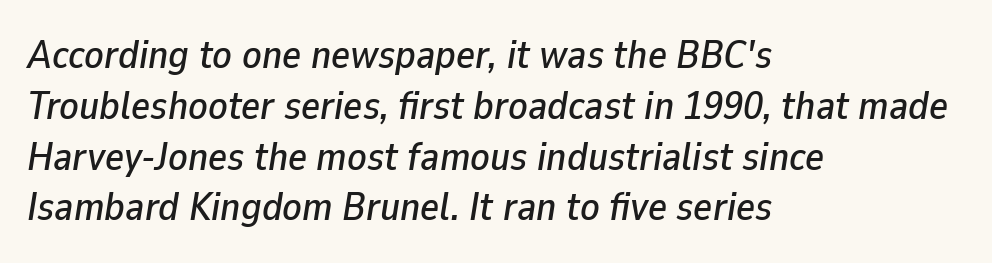
Varying glyph widths throughout — classic text-font behaviour. The string is rendered with underlining switched off. The passage is arranged the way most books set body copy — flush left. Short note: letters normally spaced.
